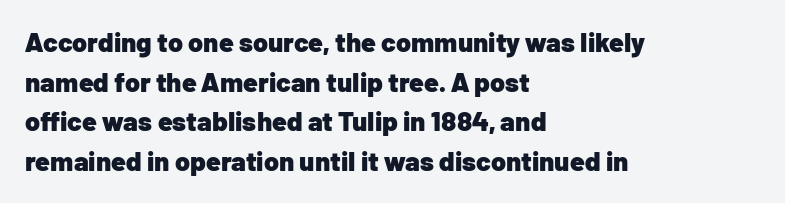
{"italic": "no", "bold": "yes", "underline": "no", "align": "left", "line_spacing": "normal", "line_spacing_ratio": 1.47, "letter_spacing": "normal", "letter_spacing_em": 0.0, "glyph_px": 27}
